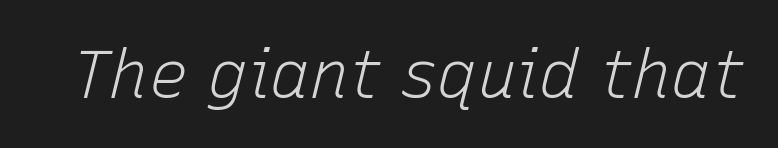
The image shows 66 px light type, italic (leaning right); set normal letter spacing, not underlined; low stroke contrast and a medium x-height.
